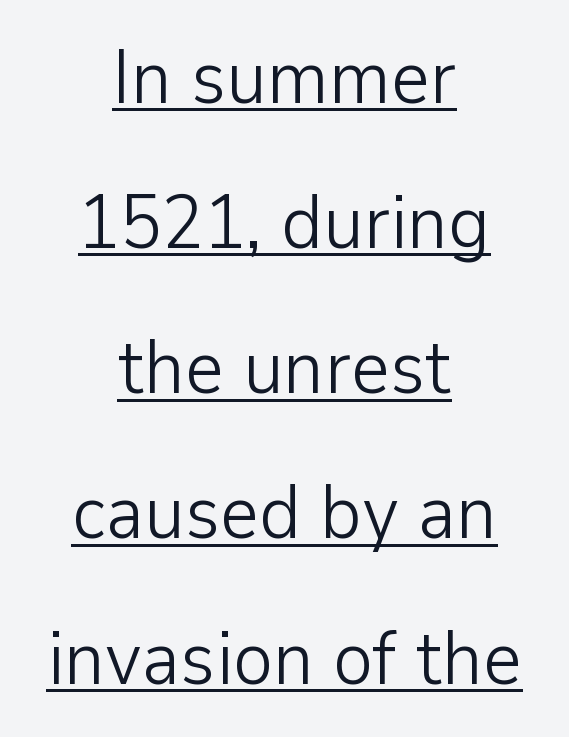
The image shows 76 px light sans-serif type, upright; set centered, loose line spacing (1.91x), normal letter spacing, underlined; low stroke contrast and a medium x-height.
